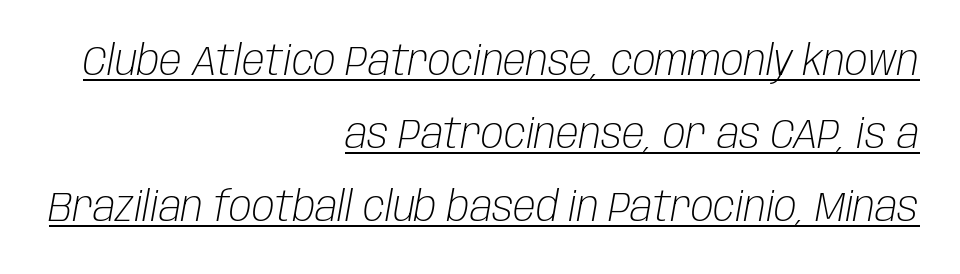
Q: Is the text bold? A: No.
Q: Is the text italic (slanted)? A: Yes, it leans right by about 10 degrees.
Q: Is the text underlined? A: Yes.
Q: How is the paragraph aligned? A: Right-aligned.
Q: Is the spacing between letters normal or unusually wide? A: Normal.
Q: Width (condensed, normal, or wide)? A: Condensed.
Q: Stroke contrast? A: Low.
Q: x-height? A: Large.
Q: Monospaced? A: No.
